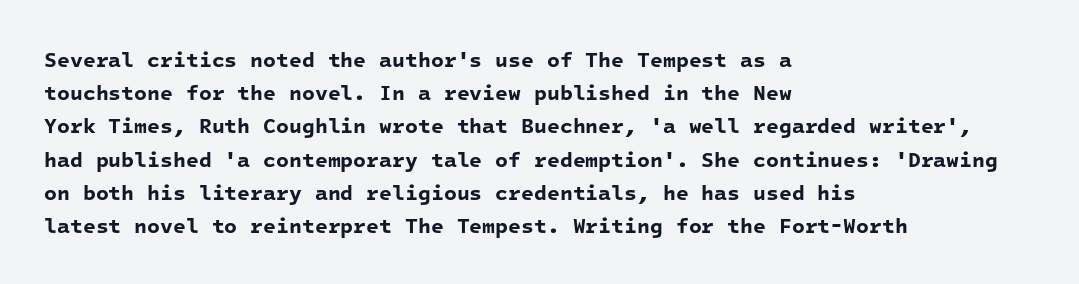
The image shows 21 px bold type; set left-aligned, normal line spacing (1.58x), normal letter spacing, not underlined.
